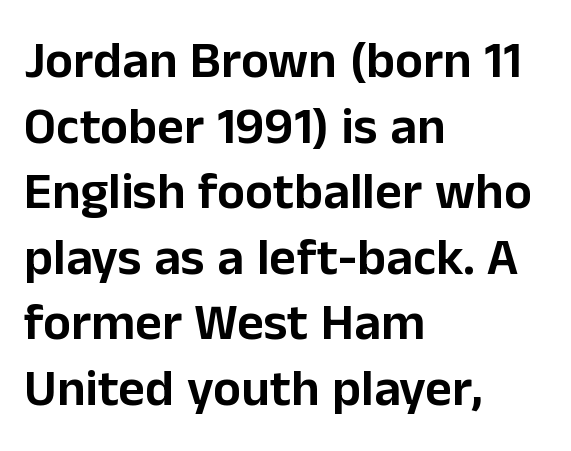
The image shows 52 px sans-serif type, upright; set left-aligned, normal line spacing (1.26x), normal letter spacing, not underlined; low stroke contrast and a medium x-height.
